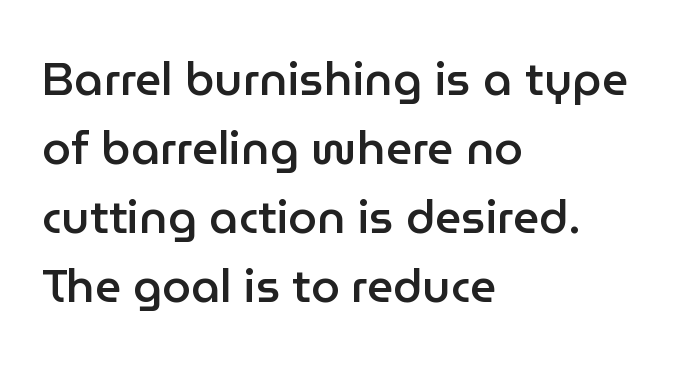
This sample has the flowing, uneven cadence of proportional lettering. Leftover space on each line is placed entirely after the last word. The words here are not underlined. Nope, not italic — everything's standing straight. Nobody touched the tracking dial on this one. The space between consecutive lines is moderate.
